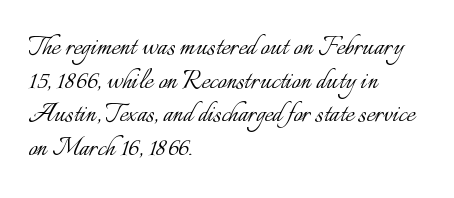
{"bold": "no", "weight": "light", "width": "normal", "stroke_contrast": "low", "x_height": "small", "monospaced": "no", "underline": "no", "align": "left", "line_spacing": "tight", "line_spacing_ratio": 1.05, "letter_spacing": "normal", "letter_spacing_em": 0.0, "glyph_px": 32}
